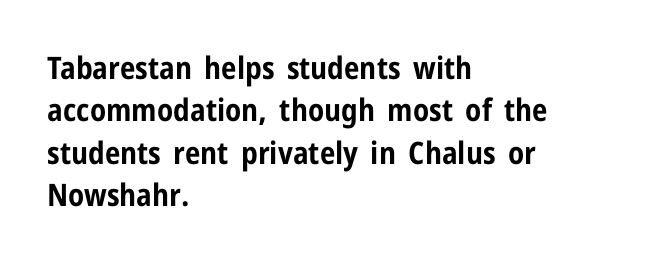
Honestly, there is no underline to notice here at all. Interline gaps are of average width in this sample. This sample has the flowing, uneven cadence of proportional lettering. This sample uses a sans-serif face.
